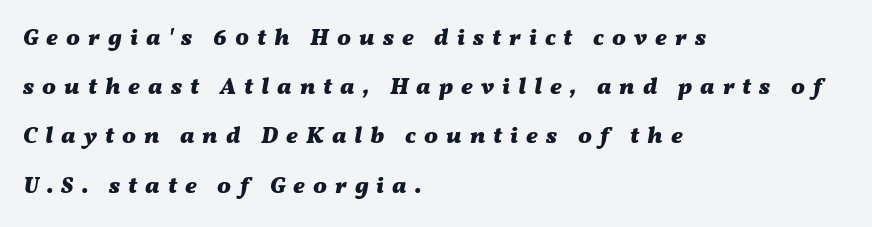
One glance says open: line gaps are wider than usual. Strong, thick strokes mark this as bold type. Italic? Definitely — the glyphs are oblique. Characters follow at a spacing far wider than the type designer built in. The words here are not underlined.
